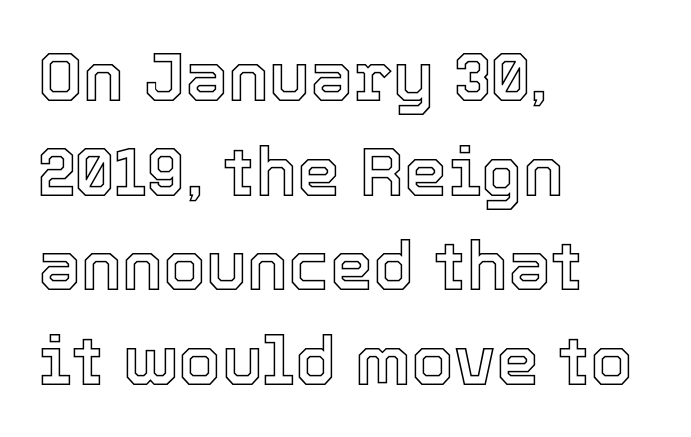
The image shows 69 px text type, upright; set left-aligned, normal line spacing (1.37x), normal letter spacing, not underlined; a medium x-height.
